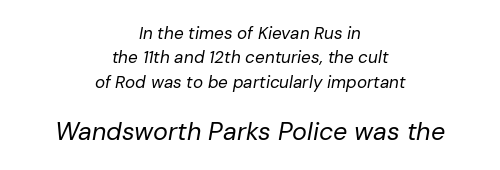
{"italic": "yes", "lean": "right", "slant_degrees": 10, "bold": "no", "underline": "no", "align": "center", "line_spacing": "normal", "line_spacing_ratio": 1.43, "letter_spacing": "normal", "letter_spacing_em": 0.0, "larger_block": "second", "size_ratio": 1.47, "glyph_px": 25}
